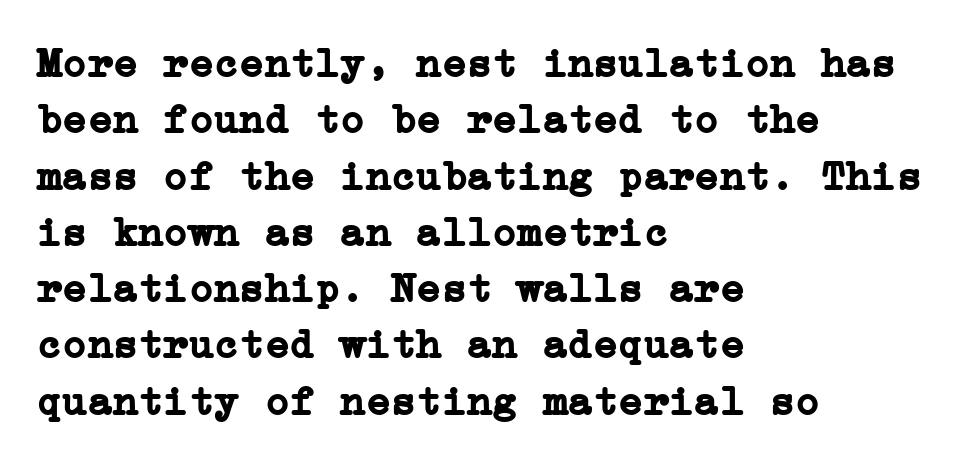
{"serif": "yes", "italic": "no", "bold": "yes", "weight": "semibold", "width": "normal", "stroke_contrast": "low", "x_height": "medium", "underline": "no", "align": "left", "line_spacing": "normal", "line_spacing_ratio": 1.34, "letter_spacing": "normal", "letter_spacing_em": 0.0, "glyph_px": 42}
